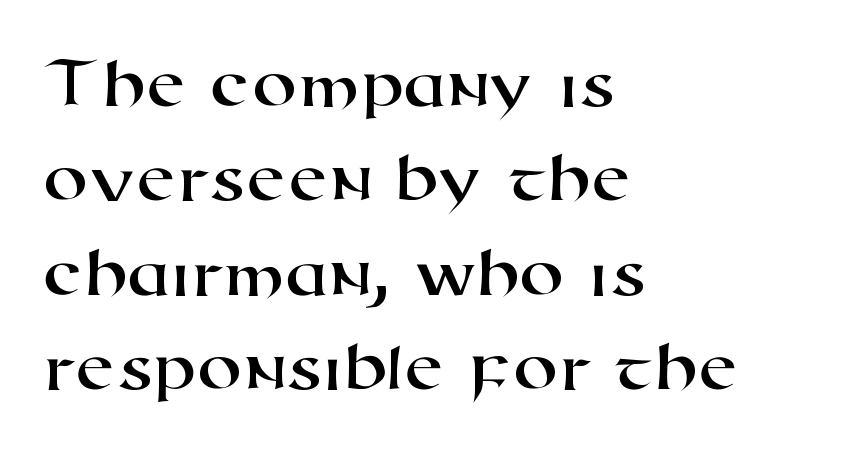
Q: Is the typeface a serif or a sans-serif typeface? A: Sans-serif.
Q: Is the text underlined? A: No.
Q: How is the paragraph aligned? A: Left-aligned.
Q: Is the spacing between letters normal or unusually wide? A: Normal.
Q: Is the spacing between lines tight, normal or loose? A: Normal.
Q: Width (condensed, normal, or wide)? A: Wide.
Q: Stroke contrast? A: High.
Q: x-height? A: Medium.
Q: Monospaced? A: No.
